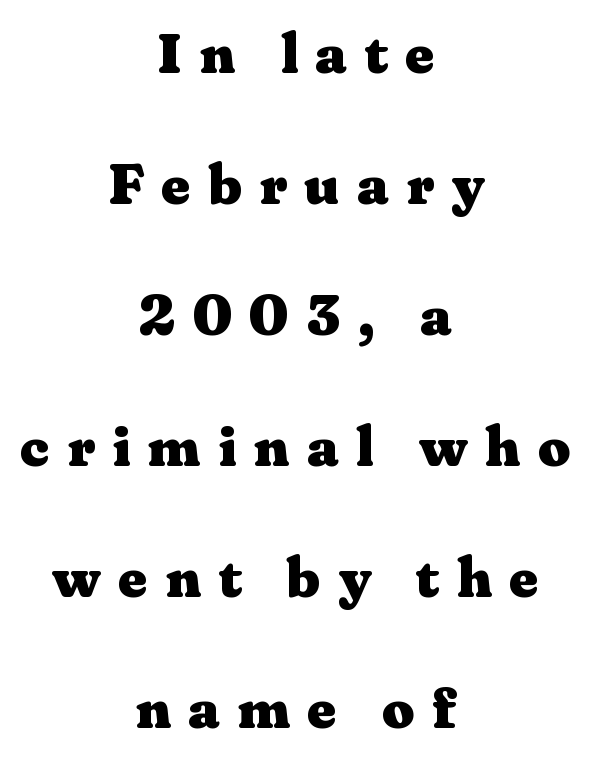
{"serif": "yes", "italic": "no", "bold": "yes", "weight": "heavy", "width": "wide", "stroke_contrast": "medium", "x_height": "medium", "monospaced": "no", "underline": "no", "align": "center", "line_spacing": "loose", "line_spacing_ratio": 2.3, "letter_spacing": "wide", "letter_spacing_em": 0.3, "glyph_px": 57}
